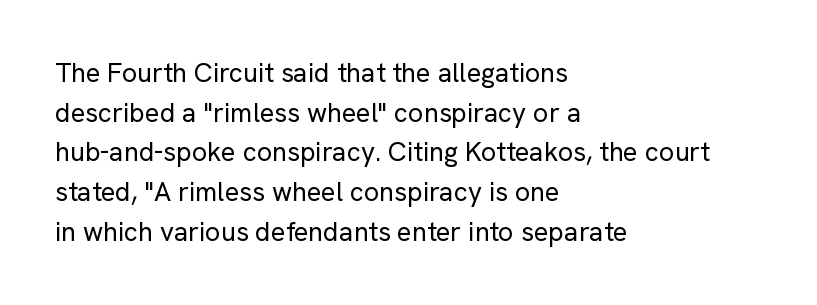
Notice how descenders clear the ascenders below comfortably — that's standard leading. Inter-character spacing is left at the font's built-in metrics. Bare-footed words on every line. The strokes are not fattened; the text isn't bold. A student would call this left alignment; a typographer would say flush left, rag right.
